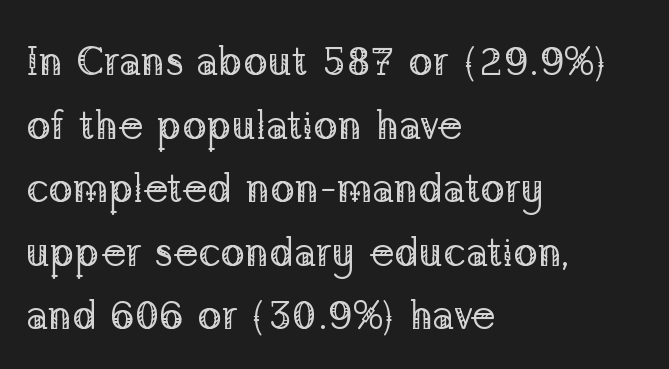
What kind of face is this? One with serifs. A roman cut, with each character standing at attention. The passage is arranged the way most books set body copy — flush left. This sample keeps an unexceptional amount of space between lines. Letter spacing: default. The rendering uses natural spacing where letterforms have individual widths.
